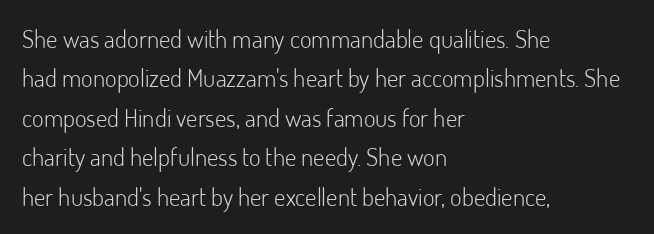
Q: Is the text bold? A: No.
Q: Is the text italic (slanted)? A: No, it is upright.
Q: Is the text underlined? A: No.
Q: How is the paragraph aligned? A: Left-aligned.
Q: Is the spacing between letters normal or unusually wide? A: Normal.
Q: Is the spacing between lines tight, normal or loose? A: Normal.
